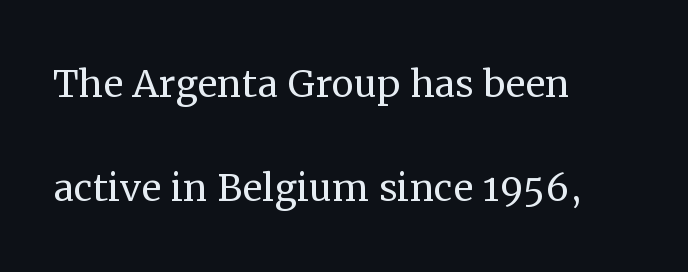
The image shows 50 px regular-weight serif type, upright; set left-aligned, loose line spacing (2.09x), normal letter spacing, not underlined; medium stroke contrast and a medium x-height.
